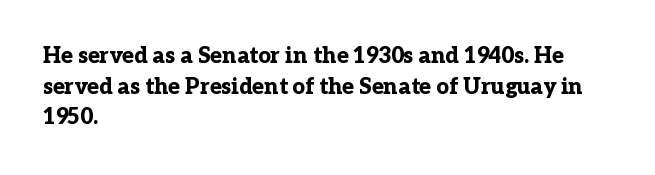
The image shows 22 px bold type, upright; set left-aligned, normal line spacing (1.39x), normal letter spacing, not underlined.
